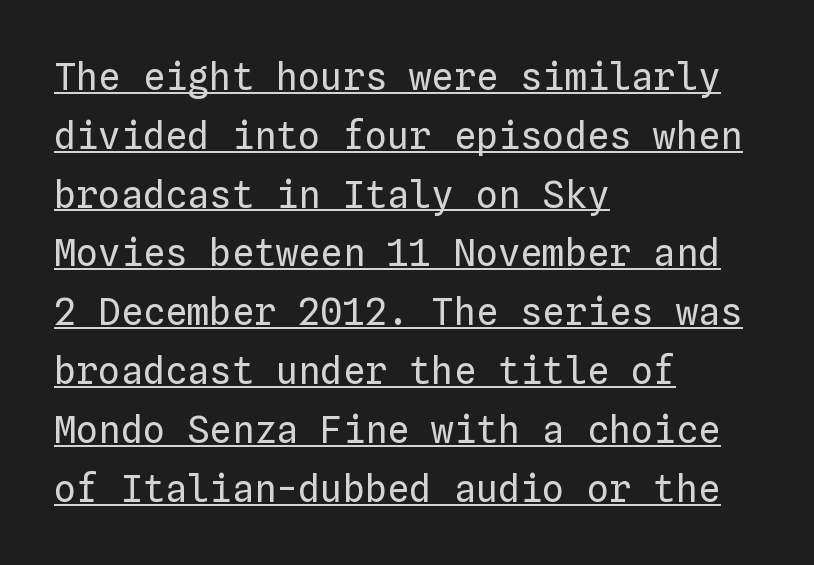
{"italic": "no", "bold": "no", "weight": "regular", "width": "normal", "stroke_contrast": "low", "x_height": "medium", "monospaced": "yes", "underline": "yes", "align": "left", "line_spacing": "normal", "line_spacing_ratio": 1.59, "letter_spacing": "normal", "letter_spacing_em": 0.0, "glyph_px": 37}
